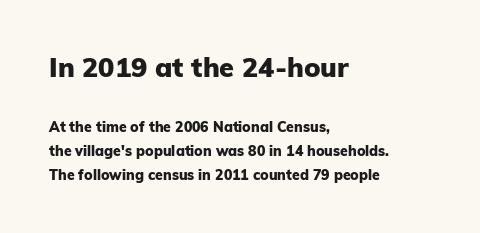
The image shows 27 px bold type, upright; set left-aligned, line spacing 1.71x, normal letter spacing, not underlined; the first (top) block is 1.93x larger.
